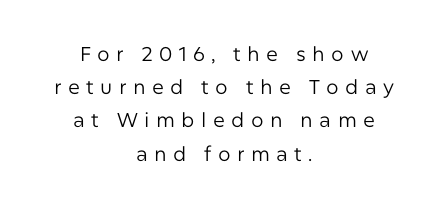
Q: Is the text bold? A: No.
Q: Is the text italic (slanted)? A: No, it is upright.
Q: Is the text underlined? A: No.
Q: How is the paragraph aligned? A: Centered.
Q: Is the spacing between letters normal or unusually wide? A: Unusually wide.
Q: Is the spacing between lines tight, normal or loose? A: Normal.
